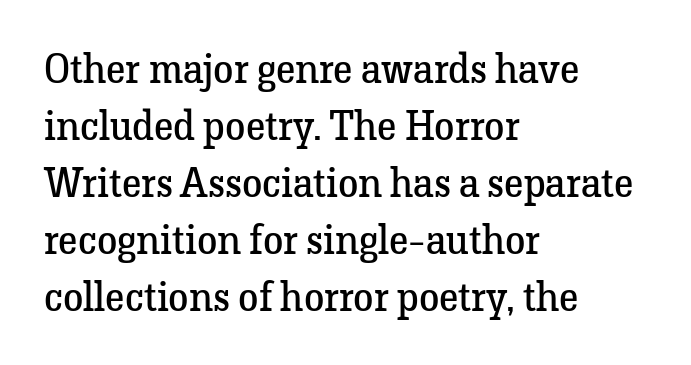
The image shows 41 px regular-weight serif type, upright; set left-aligned, normal line spacing (1.39x), normal letter spacing, not underlined; low stroke contrast and a medium x-height.
